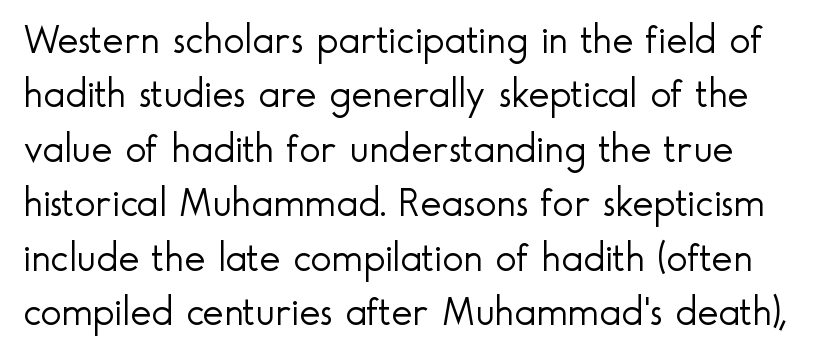
Q: Is the text bold? A: No.
Q: Is the text italic (slanted)? A: No, it is upright.
Q: Is the typeface a serif or a sans-serif typeface? A: Sans-serif.
Q: Is the text underlined? A: No.
Q: Is the spacing between letters normal or unusually wide? A: Normal.
Q: Is the spacing between lines tight, normal or loose? A: Normal.
Q: Width (condensed, normal, or wide)? A: Normal.
Q: x-height? A: Small.
Q: Monospaced? A: No.
